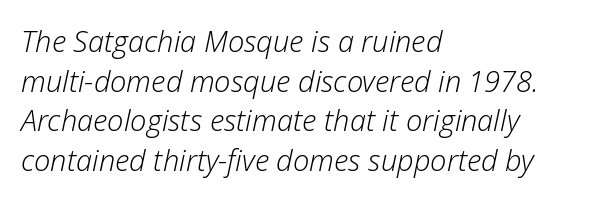
Q: Is the text bold? A: No.
Q: Is the text italic (slanted)? A: Yes, it leans right by about 12 degrees.
Q: Is the text underlined? A: No.
Q: How is the paragraph aligned? A: Left-aligned.
Q: Is the spacing between letters normal or unusually wide? A: Normal.
Q: Is the spacing between lines tight, normal or loose? A: Normal.
Q: Width (condensed, normal, or wide)? A: Normal.
Q: Stroke contrast? A: Low.
Q: x-height? A: Medium.
Q: Monospaced? A: No.
